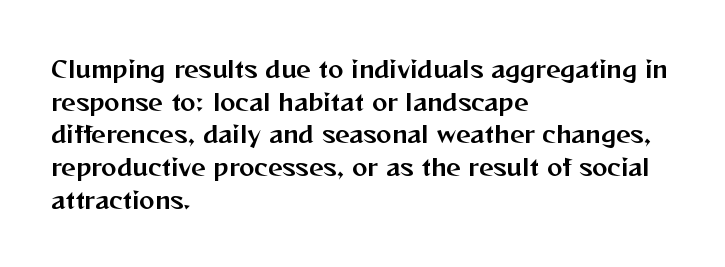
{"italic": "no", "underline": "no", "align": "left", "line_spacing": "normal", "line_spacing_ratio": 1.42, "letter_spacing": "normal", "letter_spacing_em": 0.0, "glyph_px": 23}
